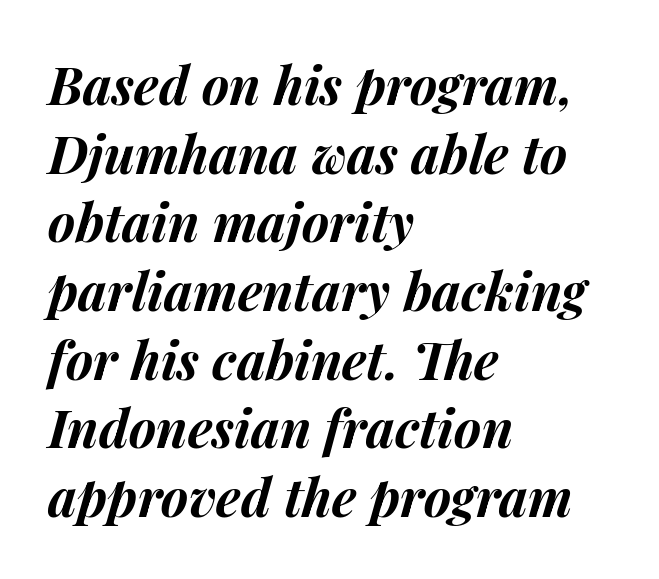
{"italic": "yes", "lean": "right", "slant_degrees": 14, "bold": "yes", "weight": "bold", "width": "normal", "stroke_contrast": "medium", "x_height": "medium", "monospaced": "no", "underline": "no", "align": "left", "line_spacing": "normal", "line_spacing_ratio": 1.32, "letter_spacing": "normal", "letter_spacing_em": 0.0, "glyph_px": 52}
